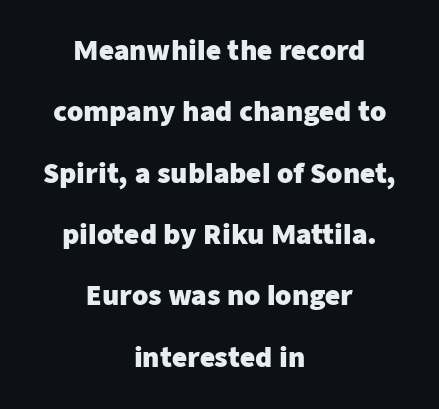
The text block is weighted toward neither margin, spreading evenly from the middle. Short note: letters normally spaced. The zone under the glyphs is completely vacant. A typesetter would mark this as roman, not italic.
